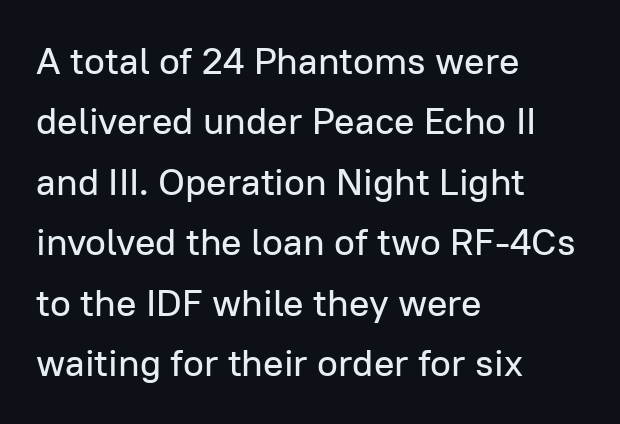
The image shows 38 px sans-serif type, upright; set left-aligned, normal line spacing (1.59x), normal letter spacing, not underlined; low stroke contrast and a medium x-height.
